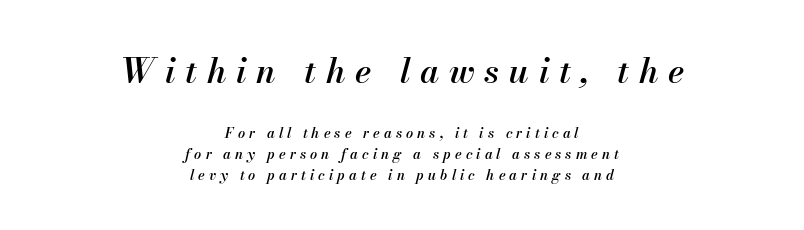
Every character sits at an angle, as italics do. Typeset on center — no edge is straight. The rows are spaced the way most documents space them. Character widths vary here, with narrow letters taking less room than wide ones. The words here are not underlined. Compared with an ordinary text face, these strokes are moderately heavier — a semibold.
